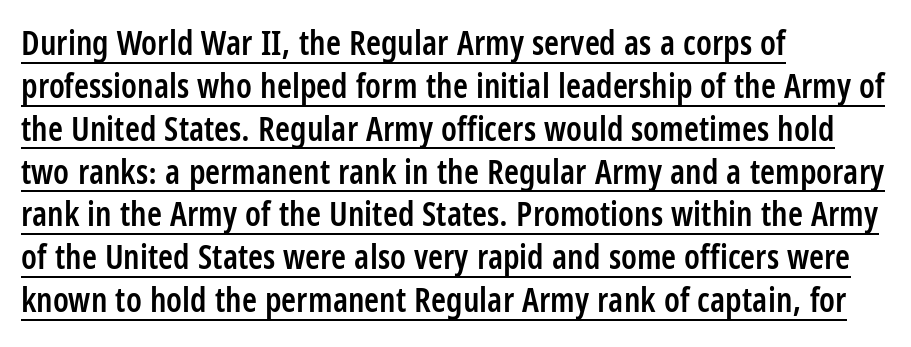
Q: Is the text bold? A: Semi-bold.
Q: Is the text italic (slanted)? A: No, it is upright.
Q: Is the typeface a serif or a sans-serif typeface? A: Sans-serif.
Q: Is the text underlined? A: Yes.
Q: How is the paragraph aligned? A: Left-aligned.
Q: Is the spacing between letters normal or unusually wide? A: Normal.
Q: Is the spacing between lines tight, normal or loose? A: Normal.
Q: Width (condensed, normal, or wide)? A: Condensed.
Q: Stroke contrast? A: Low.
Q: x-height? A: Large.
Q: Monospaced? A: No.
